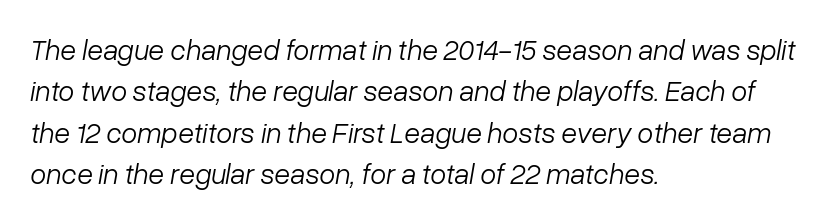
This rendering leaves character spacing at its baseline value. Typeset ragged right — the left edge is the straight one. Stroke mass is kept to a normal reading level or below. Descenders hang freely into open space. It's the slanting kind of type. Think of a printed novel: that variable character pitch is what you see here.
